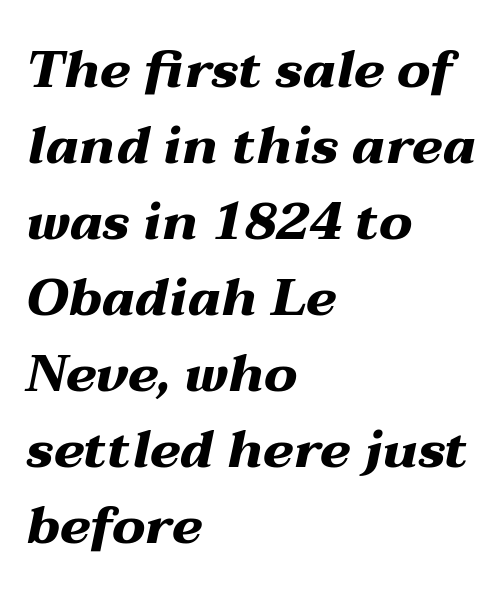
Q: Is the text bold? A: Yes.
Q: Is the text italic (slanted)? A: Yes, it leans right by about 12 degrees.
Q: Is the text underlined? A: No.
Q: How is the paragraph aligned? A: Left-aligned.
Q: Is the spacing between letters normal or unusually wide? A: Normal.
Q: Is the spacing between lines tight, normal or loose? A: Normal.
Q: Width (condensed, normal, or wide)? A: Wide.
Q: Stroke contrast? A: Medium.
Q: x-height? A: Medium.
Q: Monospaced? A: No.
